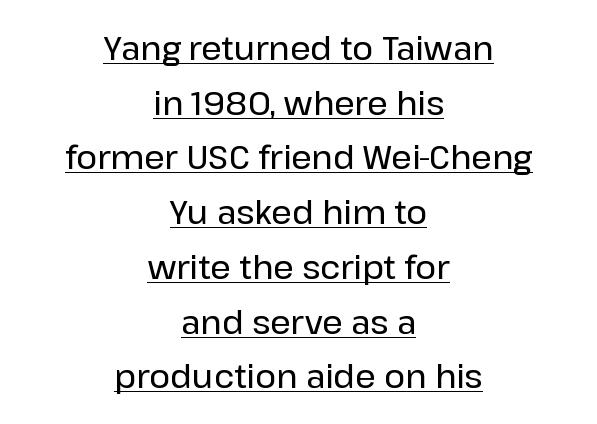
Character widths vary here, with narrow letters taking less room than wide ones. The typesetter chose a symmetrical, centered arrangement here. Does a line run under the words? Yes, clearly. Standard letterfit; no display-style spreading of the glyphs. You can tell from the bare stems that sans-serif type was used. In terms of posture, this sample is upright.
